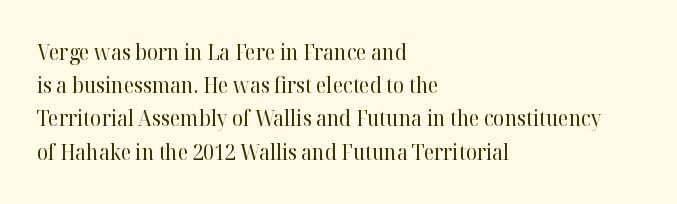
{"italic": "no", "bold": "no", "underline": "no", "align": "left", "line_spacing": "normal", "line_spacing_ratio": 1.58, "letter_spacing": "normal", "letter_spacing_em": 0.0, "glyph_px": 21}
